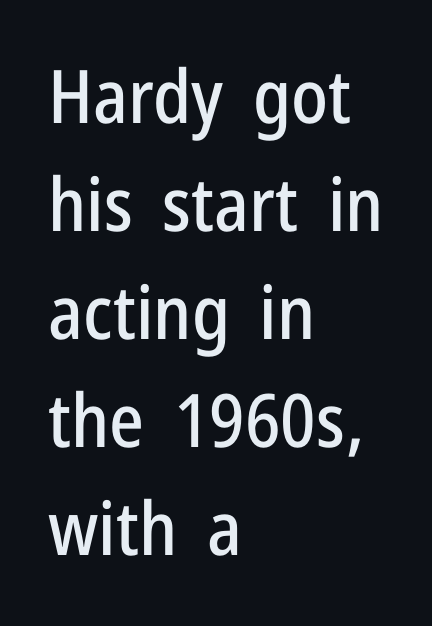
Spacing verdict: proportional, widths tailored to each character. Quick note: interline space is typical. The designer went with a sans here, leaving each stem footless. This sample uses an upright cut, with every glyph sitting square on the baseline. Here the glyphs are tracked normally, forming tight word shapes. Check under the words: just untouched page.
